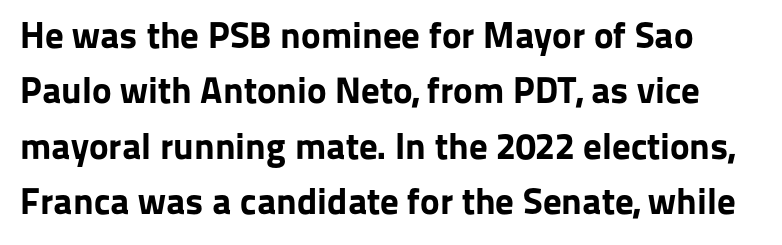
Q: Is the text bold? A: Yes.
Q: Is the text italic (slanted)? A: No, it is upright.
Q: Is the typeface a serif or a sans-serif typeface? A: Sans-serif.
Q: Is the text underlined? A: No.
Q: Is the spacing between letters normal or unusually wide? A: Normal.
Q: Is the spacing between lines tight, normal or loose? A: Normal.
Q: Width (condensed, normal, or wide)? A: Normal.
Q: Stroke contrast? A: Low.
Q: x-height? A: Medium.
Q: Monospaced? A: No.
